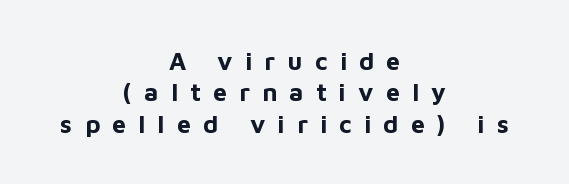
The image shows 25 px bold type, upright; set centered, normal line spacing (1.26x), unusually wide letter spacing (+0.49 em), not underlined.
